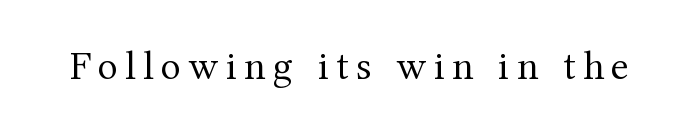
The characters display serif detailing at their extremities. Proportional: the letters do not fall into vertical columns. No letter is thick-stroked: the sample isn't bold. Anything drawn beneath the words? Only blank space.
